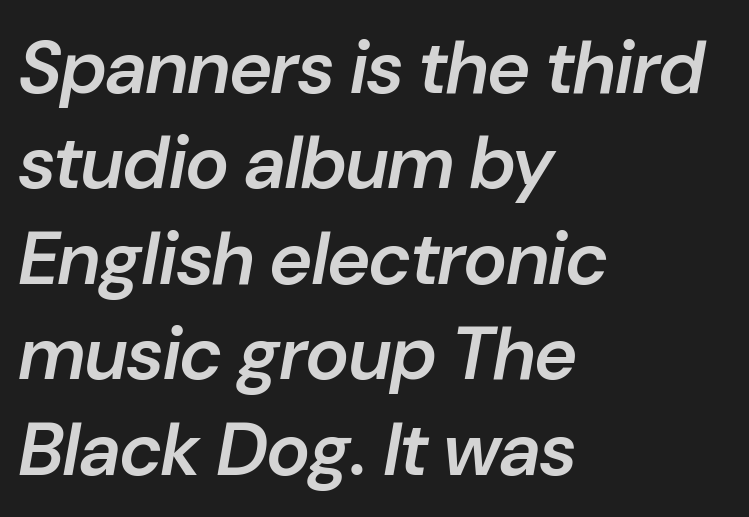
These words are printed semibold, heavier than regular yet not bold. Inter-character spacing is left at the font's built-in metrics. The glyphs are unaccompanied by any horizontal stroke below them. Honestly, the row spacing looks completely unremarkable. Does the lettering tilt? It does — this is italic. Does the copy run flush right? No — it runs flush left.
